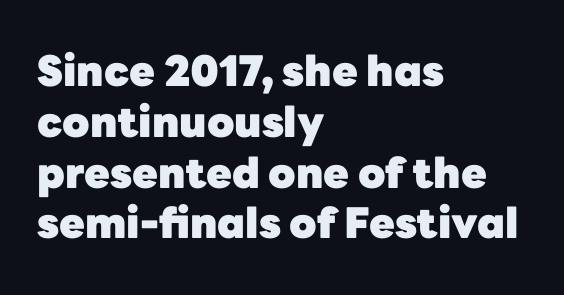
The setting favours the left margin, as ordinary paragraphs usually do. Here the designer chose a conventional face with non-uniform glyph widths. The glyphs in this specimen are sans serif. Rule under the text: the space is simply empty. Honestly, the letter spacing is just normal — you wouldn't notice it.
